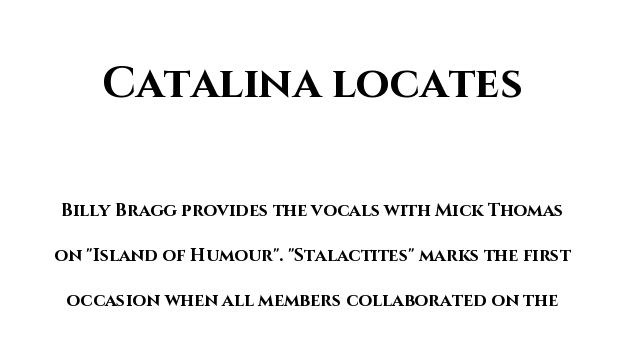
The image shows 44 px bold sans-serif type, upright; set loose line spacing (2.5x), normal letter spacing, not underlined; the first (top) block is 2.44x larger; high stroke contrast and a large x-height.
